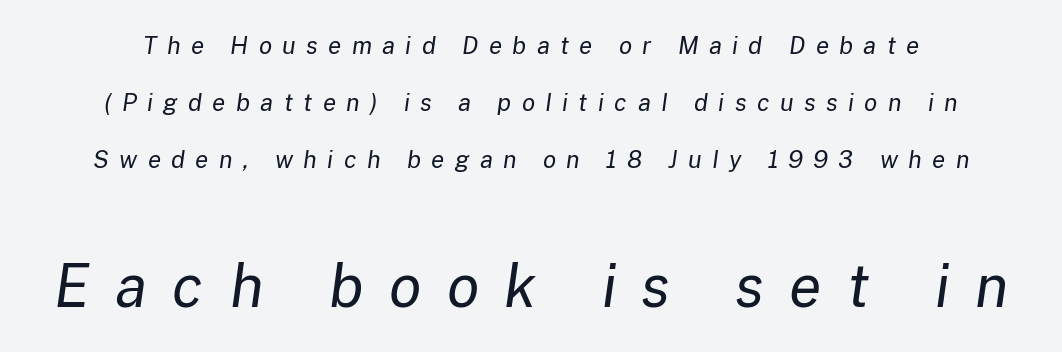
{"italic": "yes", "lean": "right", "slant_degrees": 8, "bold": "no", "weight": "regular", "width": "normal", "stroke_contrast": "low", "x_height": "medium", "monospaced": "no", "underline": "no", "line_spacing": "loose", "line_spacing_ratio": 2.38, "letter_spacing": "wide", "letter_spacing_em": 0.43, "larger_block": "second", "size_ratio": 2.46, "glyph_px": 59}
